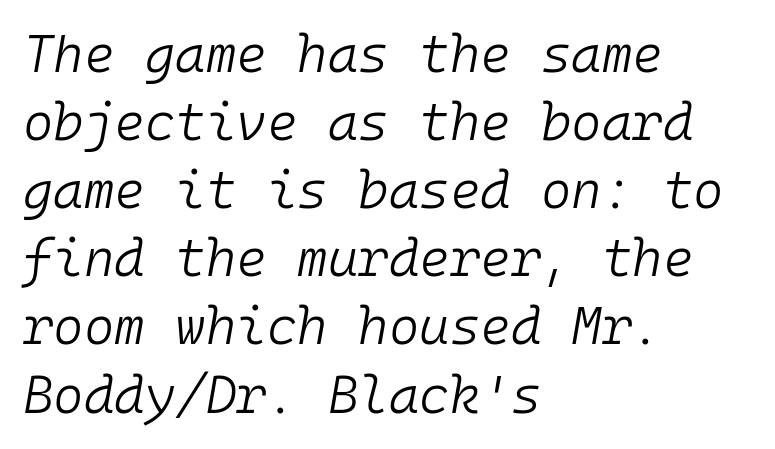
The image shows 52 px light type, italic (leaning right), monospaced; set left-aligned, normal line spacing (1.31x), normal letter spacing, not underlined; low stroke contrast and a medium x-height.
